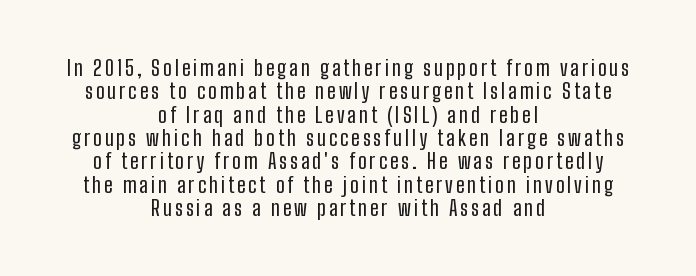
The image shows 21 px text type, upright; set centered, tight line spacing (1.11x), not underlined.
